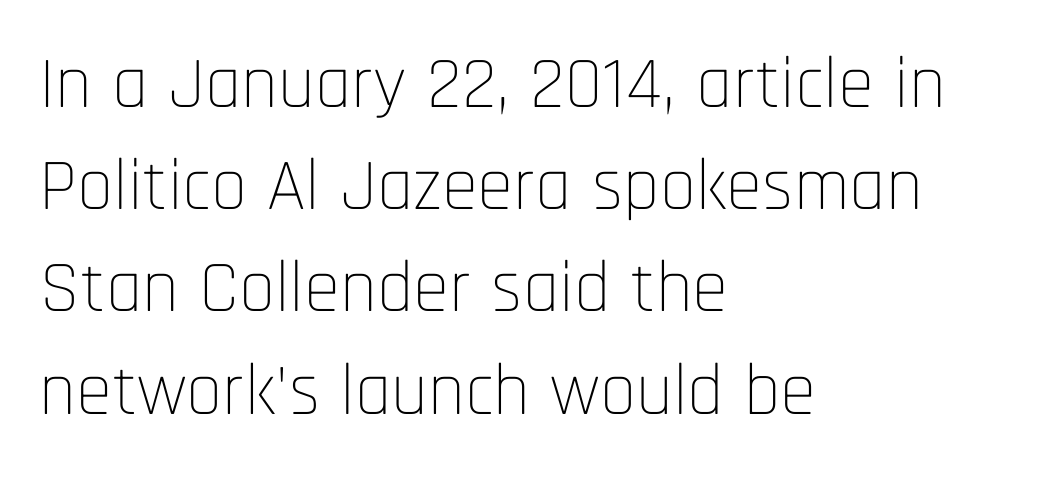
Q: Is the text bold? A: No.
Q: Is the text italic (slanted)? A: No, it is upright.
Q: Is the typeface a serif or a sans-serif typeface? A: Sans-serif.
Q: Is the text underlined? A: No.
Q: How is the paragraph aligned? A: Left-aligned.
Q: Is the spacing between letters normal or unusually wide? A: Normal.
Q: Is the spacing between lines tight, normal or loose? A: Normal.
Q: Width (condensed, normal, or wide)? A: Condensed.
Q: Stroke contrast? A: Low.
Q: x-height? A: Large.
Q: Monospaced? A: No.
